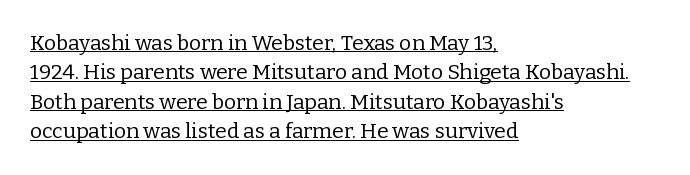
The rows are spaced the way most documents space them. Compared with a centered layout, this one pins lines to the left instead. Does a line run under the words? Yes, clearly. Is the type heavy? It reads as light-to-regular instead.
